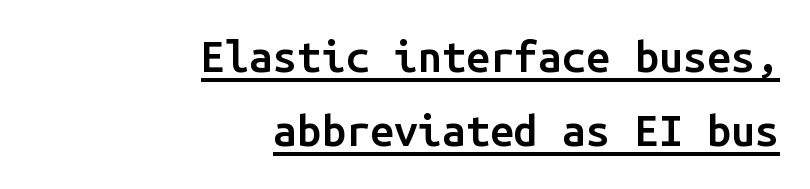
Right-aligned paragraph, ragged on the left. The specimen reads as upright at a glance. Classification — sans serif. You could count columns in this text — the font is strictly monospaced. How are the letters spaced? Ordinarily, with no added tracking. Descenders here cross a horizontal rule under the line.
